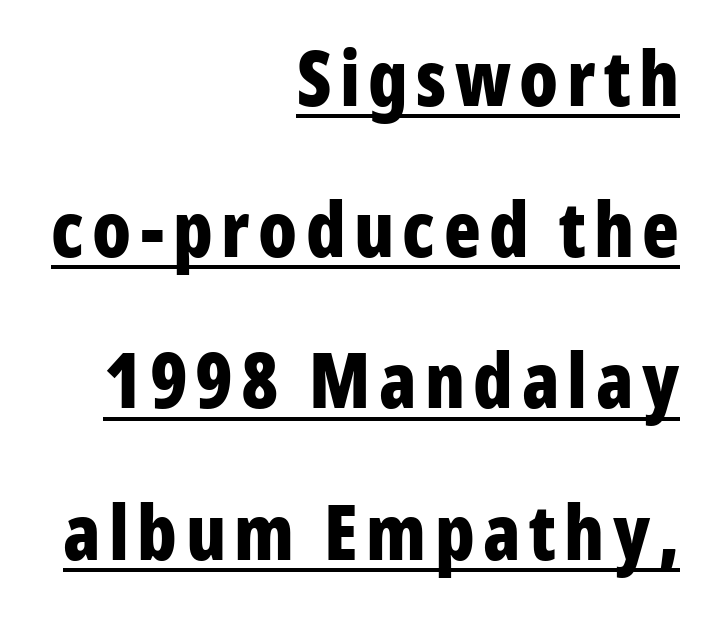
{"serif": "no", "italic": "no", "bold": "yes", "weight": "bold", "width": "condensed", "stroke_contrast": "low", "x_height": "medium", "monospaced": "no", "underline": "yes", "align": "right", "line_spacing": "loose", "line_spacing_ratio": 1.99, "glyph_px": 76}
